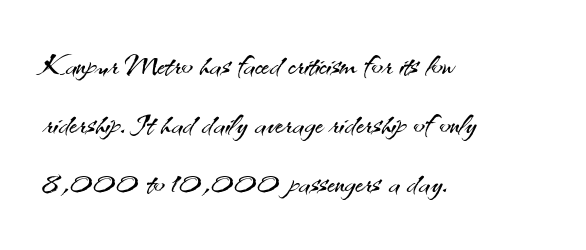
The image shows 42 px light sans-serif type; set left-aligned, normal line spacing (1.41x), normal letter spacing, not underlined; medium stroke contrast and a small x-height.
